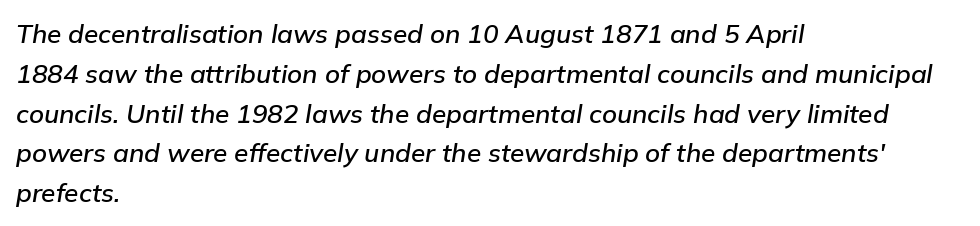
{"italic": "yes", "lean": "right", "slant_degrees": 9, "underline": "no", "align": "left", "line_spacing": "normal", "line_spacing_ratio": 1.53, "letter_spacing": "normal", "letter_spacing_em": 0.0, "glyph_px": 26}
